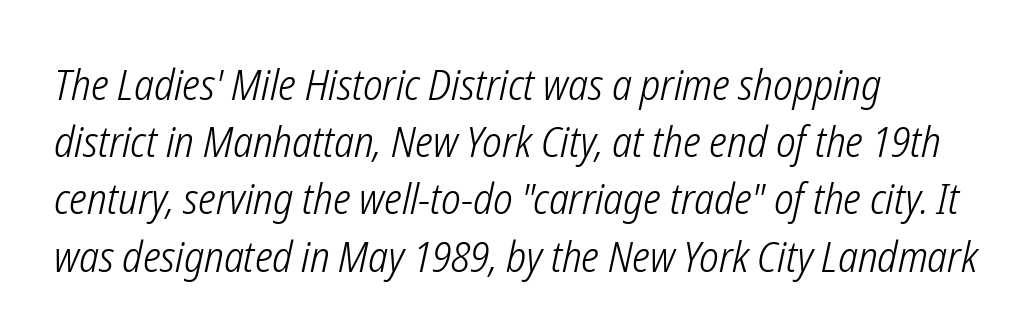
Q: Is the text bold? A: No.
Q: Is the text italic (slanted)? A: Yes, it leans right by about 12 degrees.
Q: Is the text underlined? A: No.
Q: How is the paragraph aligned? A: Left-aligned.
Q: Is the spacing between letters normal or unusually wide? A: Normal.
Q: Is the spacing between lines tight, normal or loose? A: Normal.
Q: Width (condensed, normal, or wide)? A: Condensed.
Q: Stroke contrast? A: Low.
Q: x-height? A: Medium.
Q: Monospaced? A: No.
